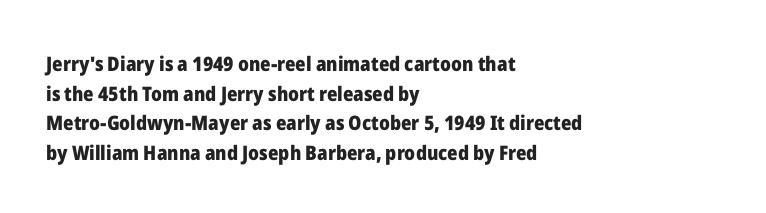
Q: Is the text bold? A: Yes.
Q: Is the text italic (slanted)? A: No, it is upright.
Q: Is the text underlined? A: No.
Q: How is the paragraph aligned? A: Left-aligned.
Q: Is the spacing between letters normal or unusually wide? A: Normal.
Q: Is the spacing between lines tight, normal or loose? A: Normal.
